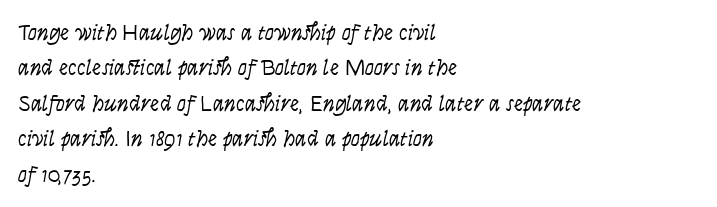
The face looks like a standard text weight, possibly lighter. These lines keep a tight, regular rhythm from letter to letter. Leading matches the norm, producing a regular column. Left-aligned paragraph, ragged on the right. The space directly below the letters is spotless.
